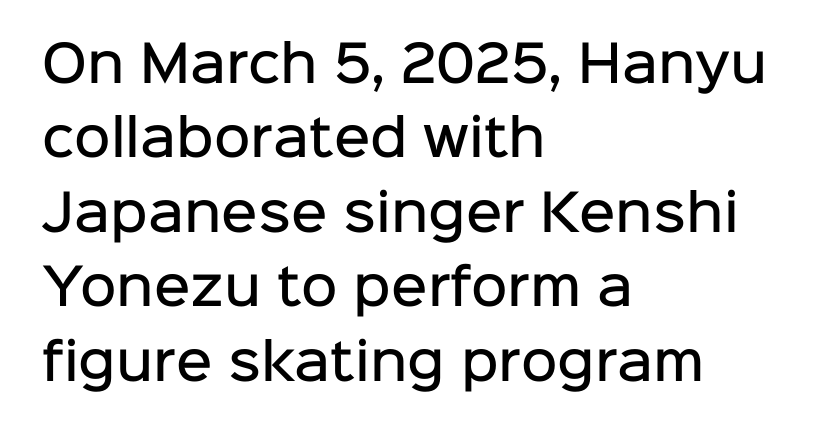
{"serif": "no", "italic": "no", "bold": "semi", "weight": "semibold", "width": "normal", "stroke_contrast": "low", "x_height": "medium", "monospaced": "no", "underline": "no", "align": "left", "line_spacing": "normal", "line_spacing_ratio": 1.49, "letter_spacing": "normal", "letter_spacing_em": 0.0, "glyph_px": 50}
